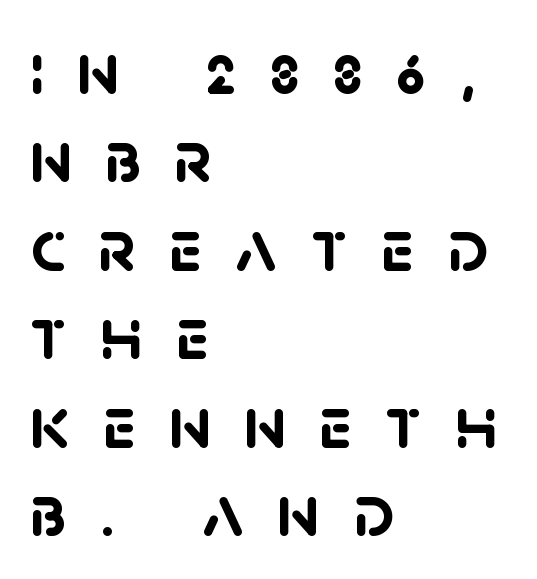
Q: Is the text bold? A: Yes.
Q: Is the typeface a serif or a sans-serif typeface? A: Sans-serif.
Q: Is the text underlined? A: No.
Q: How is the paragraph aligned? A: Left-aligned.
Q: Is the spacing between letters normal or unusually wide? A: Unusually wide.
Q: Width (condensed, normal, or wide)? A: Normal.
Q: Stroke contrast? A: Low.
Q: x-height? A: Large.
Q: Monospaced? A: No.
